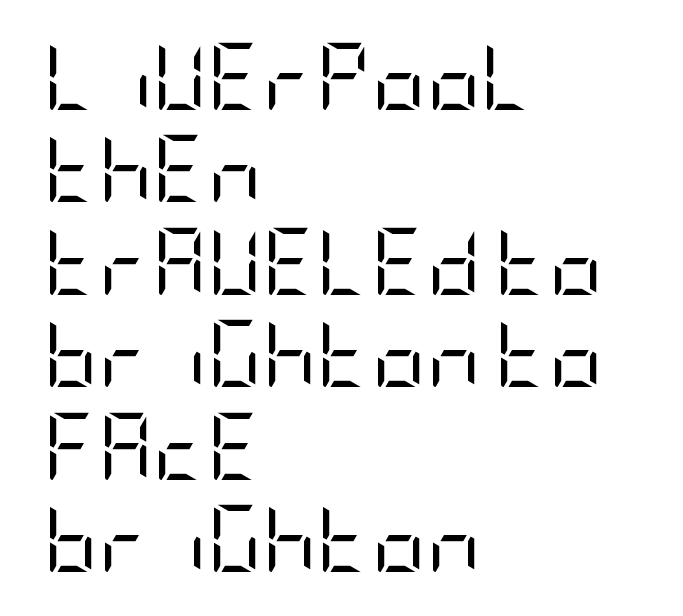
Q: Is the text bold? A: No.
Q: Is the text italic (slanted)? A: No, it is upright.
Q: Is the typeface a serif or a sans-serif typeface? A: Sans-serif.
Q: Is the text underlined? A: No.
Q: How is the paragraph aligned? A: Left-aligned.
Q: Is the spacing between letters normal or unusually wide? A: Normal.
Q: Is the spacing between lines tight, normal or loose? A: Normal.
Q: Width (condensed, normal, or wide)? A: Condensed.
Q: Stroke contrast? A: Low.
Q: x-height? A: Large.
